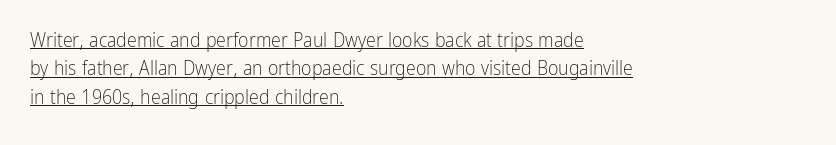
Baseline-to-baseline distance is the conventional proportion of letter height. Glyph-to-glyph distance matches everyday printed text. Typeset ragged right — the left edge is the straight one. These characters rest on top of a visible drawn line.
